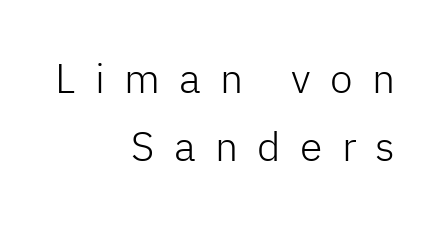
{"serif": "no", "italic": "no", "bold": "no", "weight": "light", "width": "normal", "stroke_contrast": "low", "x_height": "medium", "monospaced": "no", "underline": "no", "align": "right", "line_spacing": "normal", "line_spacing_ratio": 1.67, "letter_spacing": "wide", "letter_spacing_em": 0.47, "glyph_px": 41}
